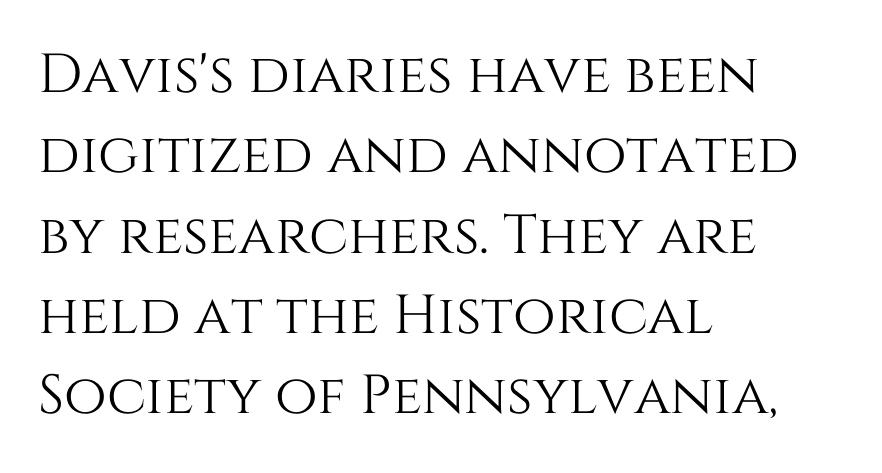
The image shows 55 px text type, upright; set left-aligned, normal line spacing (1.46x), normal letter spacing, not underlined; medium stroke contrast and a large x-height.
